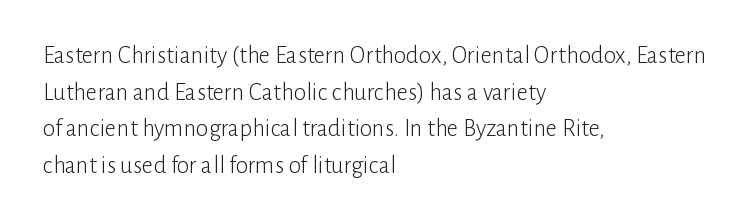
The image shows 25 px text type, upright; set left-aligned, normal line spacing (1.47x), normal letter spacing, not underlined.
